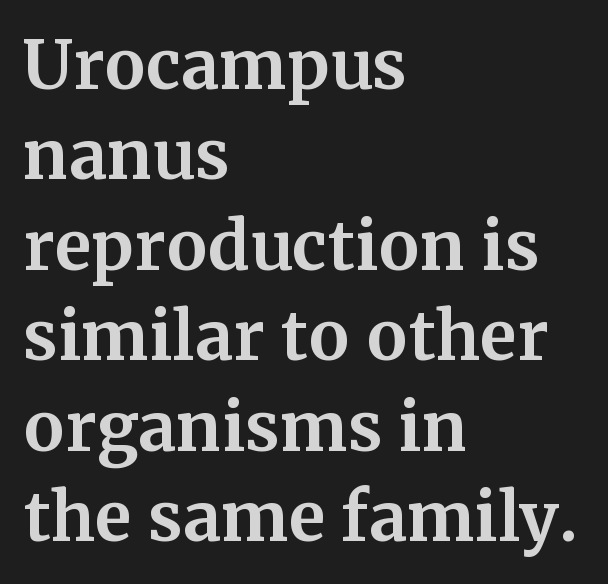
Q: Is the text bold? A: Yes.
Q: Is the text italic (slanted)? A: No, it is upright.
Q: Is the typeface a serif or a sans-serif typeface? A: Serif.
Q: Is the text underlined? A: No.
Q: How is the paragraph aligned? A: Left-aligned.
Q: Is the spacing between letters normal or unusually wide? A: Normal.
Q: Is the spacing between lines tight, normal or loose? A: Normal.
Q: Width (condensed, normal, or wide)? A: Normal.
Q: Stroke contrast? A: Medium.
Q: x-height? A: Medium.
Q: Monospaced? A: No.
